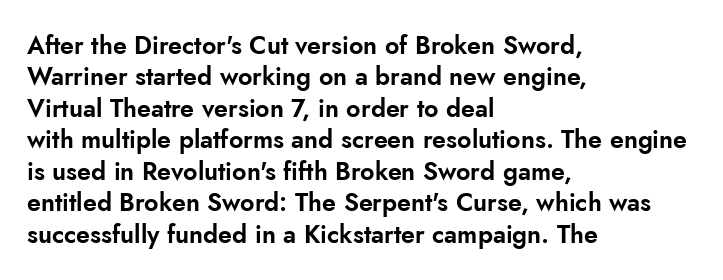
The image shows 25 px text type, upright; set left-aligned, normal line spacing (1.26x), normal letter spacing, not underlined.
